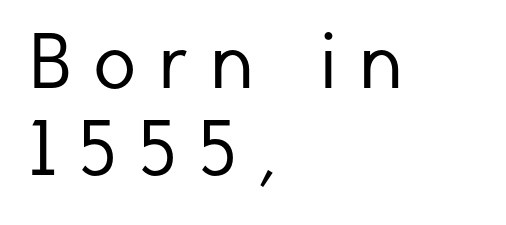
Q: Is the text bold? A: No.
Q: Is the text italic (slanted)? A: No, it is upright.
Q: Is the typeface a serif or a sans-serif typeface? A: Sans-serif.
Q: Is the text underlined? A: No.
Q: How is the paragraph aligned? A: Left-aligned.
Q: Is the spacing between letters normal or unusually wide? A: Unusually wide.
Q: Is the spacing between lines tight, normal or loose? A: Tight.
Q: Width (condensed, normal, or wide)? A: Normal.
Q: Stroke contrast? A: Low.
Q: x-height? A: Medium.
Q: Monospaced? A: No.
